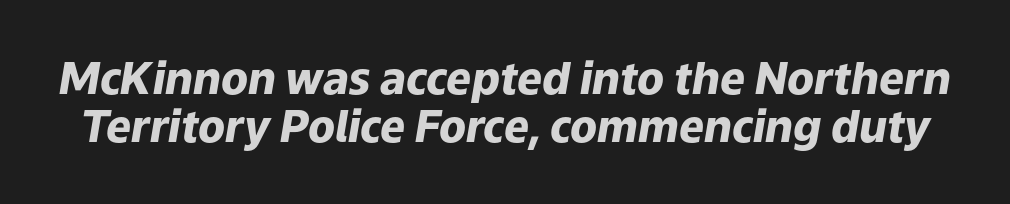
{"italic": "yes", "lean": "right", "slant_degrees": 9, "bold": "yes", "weight": "heavy", "width": "normal", "stroke_contrast": "low", "x_height": "medium", "monospaced": "no", "underline": "no", "line_spacing": "tight", "line_spacing_ratio": 1.09, "letter_spacing": "normal", "letter_spacing_em": 0.0, "glyph_px": 44}
